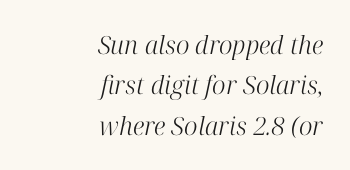
{"italic": "yes", "lean": "right", "slant_degrees": 12, "bold": "no", "underline": "no", "align": "right", "line_spacing": "normal", "line_spacing_ratio": 1.62, "letter_spacing": "normal", "letter_spacing_em": 0.0, "glyph_px": 25}
